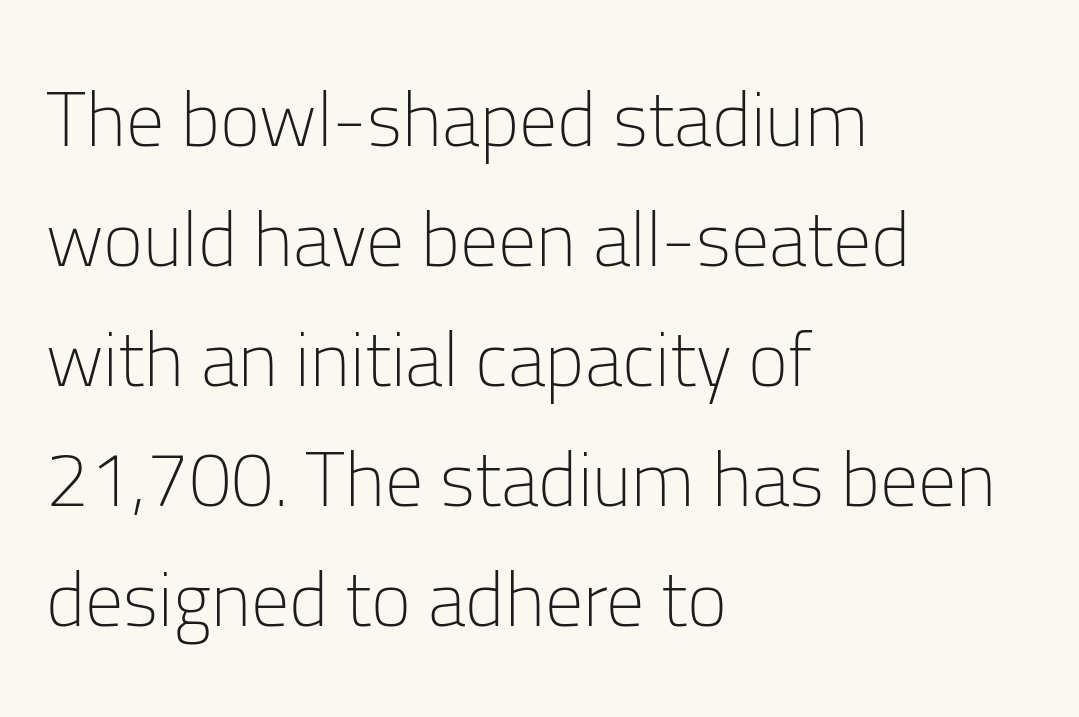
{"serif": "no", "italic": "no", "bold": "no", "weight": "light", "width": "normal", "stroke_contrast": "low", "x_height": "medium", "monospaced": "no", "underline": "no", "align": "left", "line_spacing": "normal", "line_spacing_ratio": 1.58, "letter_spacing": "normal", "letter_spacing_em": 0.0, "glyph_px": 76}
